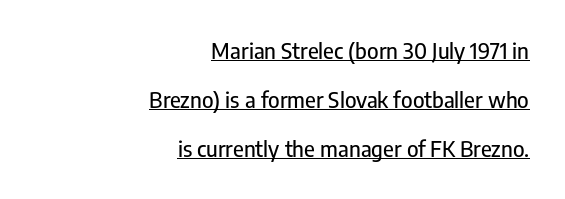
The image shows 22 px text type, upright; set right-aligned, loose line spacing (2.23x), normal letter spacing, underlined.
